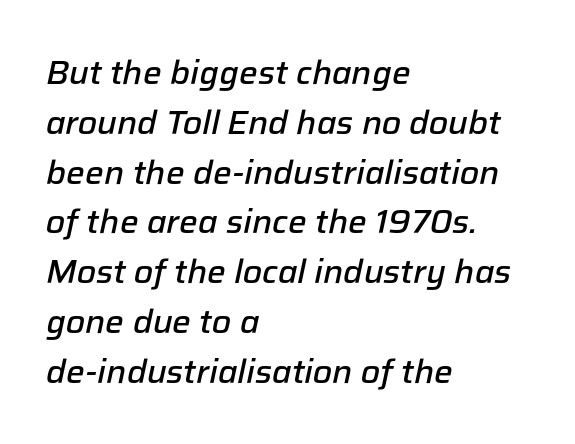
{"italic": "yes", "lean": "right", "slant_degrees": 12, "bold": "semi", "weight": "semibold", "width": "normal", "stroke_contrast": "low", "x_height": "medium", "monospaced": "no", "underline": "no", "align": "left", "line_spacing": "normal", "line_spacing_ratio": 1.51, "letter_spacing": "normal", "letter_spacing_em": 0.0, "glyph_px": 33}
